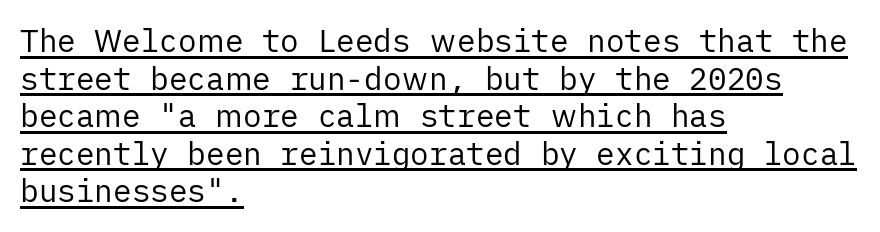
The image shows 31 px regular-weight sans-serif type, upright; set left-aligned, line spacing 1.21x, normal letter spacing, underlined; low stroke contrast and a medium x-height.
